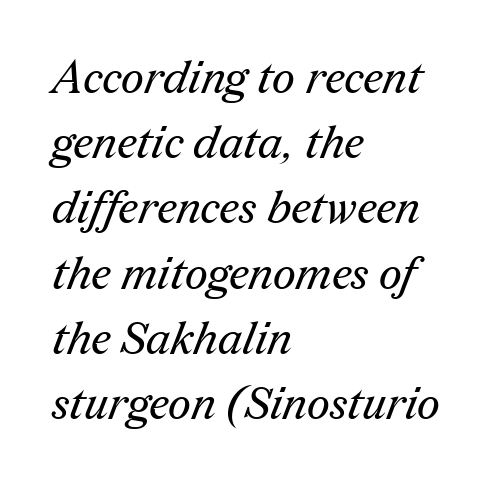
Q: Is the text bold? A: No.
Q: Is the typeface a serif or a sans-serif typeface? A: Serif.
Q: Is the text underlined? A: No.
Q: How is the paragraph aligned? A: Left-aligned.
Q: Is the spacing between letters normal or unusually wide? A: Normal.
Q: Is the spacing between lines tight, normal or loose? A: Normal.
Q: Width (condensed, normal, or wide)? A: Normal.
Q: Stroke contrast? A: Medium.
Q: x-height? A: Medium.
Q: Monospaced? A: No.
